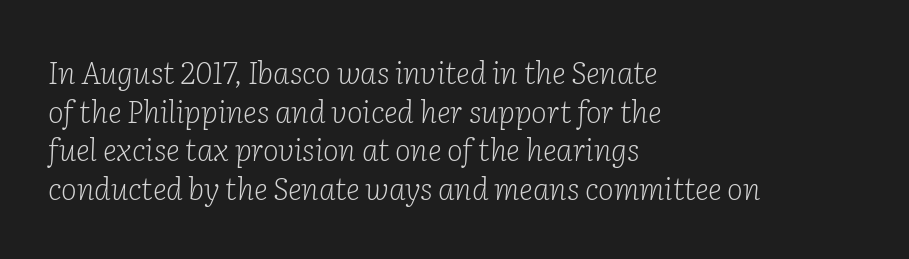
The image shows 30 px light serif type, italic (leaning right); set left-aligned, normal line spacing (1.29x), normal letter spacing, not underlined; low stroke contrast and a medium x-height.
